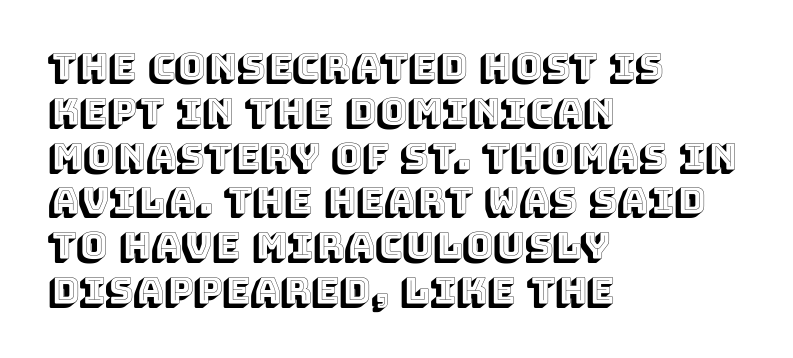
{"italic": "no", "width": "normal", "x_height": "large", "monospaced": "no", "underline": "no", "align": "left", "line_spacing_ratio": 1.21, "letter_spacing": "normal", "letter_spacing_em": 0.0, "glyph_px": 37}
